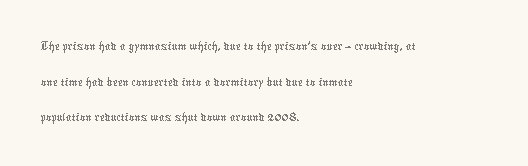
Q: Is the text bold? A: No.
Q: Is the text italic (slanted)? A: No, it is upright.
Q: Is the text underlined? A: No.
Q: How is the paragraph aligned? A: Left-aligned.
Q: Is the spacing between letters normal or unusually wide? A: Normal.
Q: Is the spacing between lines tight, normal or loose? A: Normal.
Q: Width (condensed, normal, or wide)? A: Normal.
Q: Stroke contrast? A: Low.
Q: x-height? A: Medium.
Q: Monospaced? A: No.
